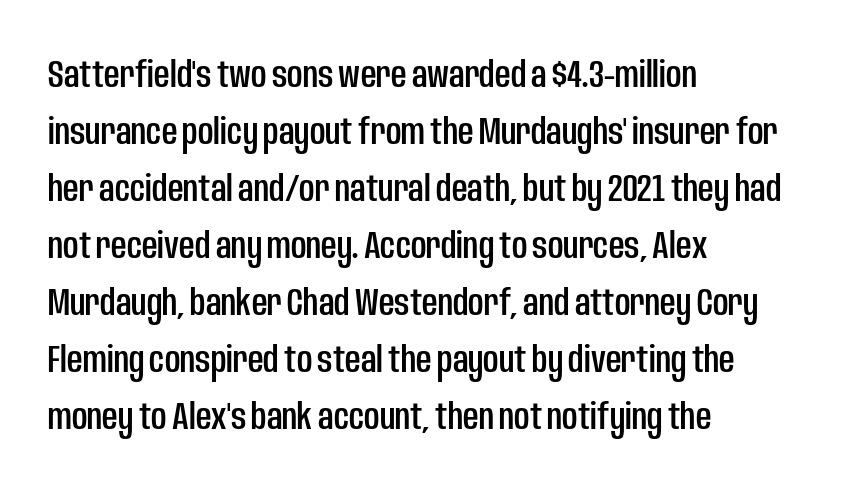
Q: Is the text italic (slanted)? A: No, it is upright.
Q: Is the typeface a serif or a sans-serif typeface? A: Sans-serif.
Q: Is the text underlined? A: No.
Q: How is the paragraph aligned? A: Left-aligned.
Q: Is the spacing between letters normal or unusually wide? A: Normal.
Q: Is the spacing between lines tight, normal or loose? A: Normal.
Q: Width (condensed, normal, or wide)? A: Condensed.
Q: Stroke contrast? A: Low.
Q: x-height? A: Large.
Q: Monospaced? A: No.
